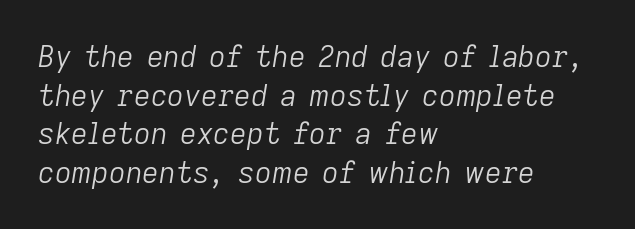
Italic? Definitely — the glyphs are oblique. Horizontal alignment here is leftward, the default for most running prose. Is the letter spacing exaggerated? No — it looks like the ordinary default. Only glyphs here, with clear space below each row.
